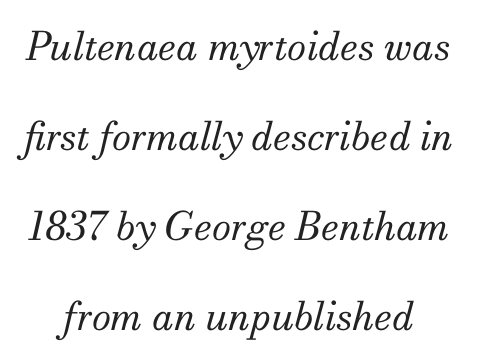
The image shows 39 px regular-weight serif type, italic (leaning right); set loose line spacing (2.31x), normal letter spacing, not underlined; medium stroke contrast and a small x-height.
